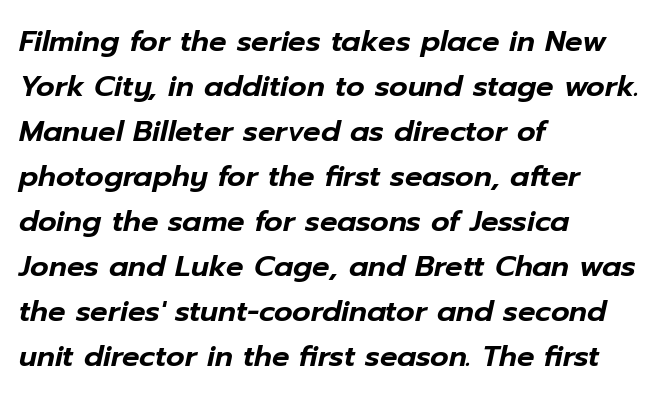
Q: Is the text italic (slanted)? A: Yes, it leans right by about 12 degrees.
Q: Is the text underlined? A: No.
Q: How is the paragraph aligned? A: Left-aligned.
Q: Is the spacing between letters normal or unusually wide? A: Normal.
Q: Is the spacing between lines tight, normal or loose? A: Normal.
Q: Width (condensed, normal, or wide)? A: Normal.
Q: Stroke contrast? A: Low.
Q: x-height? A: Medium.
Q: Monospaced? A: No.
